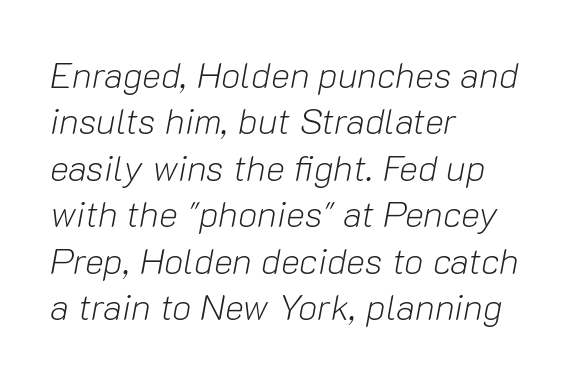
{"italic": "yes", "lean": "right", "slant_degrees": 10, "bold": "no", "weight": "light", "width": "normal", "stroke_contrast": "low", "x_height": "medium", "monospaced": "no", "underline": "no", "align": "left", "line_spacing": "normal", "line_spacing_ratio": 1.29, "letter_spacing": "normal", "letter_spacing_em": 0.0, "glyph_px": 36}
